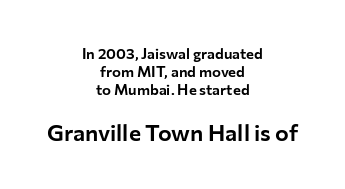
Q: Is the text italic (slanted)? A: No, it is upright.
Q: Is the text underlined? A: No.
Q: How is the paragraph aligned? A: Centered.
Q: Is the spacing between letters normal or unusually wide? A: Normal.
Q: Which block of text is set in a larger size, the first (top) or the second (bottom)? A: The second (bottom) one.
